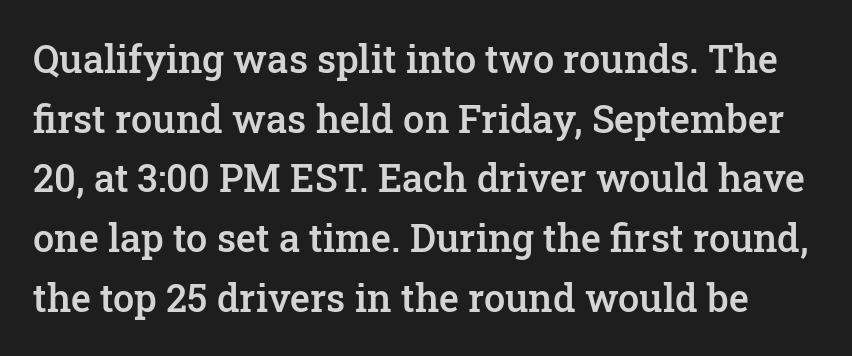
Q: Is the text bold? A: Semi-bold.
Q: Is the text italic (slanted)? A: No, it is upright.
Q: Is the typeface a serif or a sans-serif typeface? A: Serif.
Q: Is the text underlined? A: No.
Q: Is the spacing between letters normal or unusually wide? A: Normal.
Q: Is the spacing between lines tight, normal or loose? A: Normal.
Q: Width (condensed, normal, or wide)? A: Normal.
Q: Stroke contrast? A: Low.
Q: x-height? A: Medium.
Q: Monospaced? A: No.
